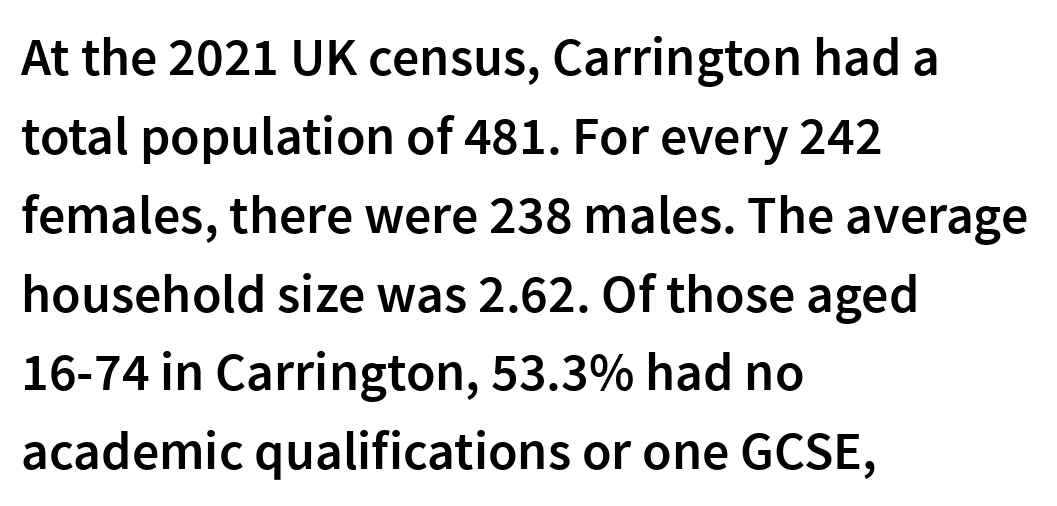
{"serif": "no", "italic": "no", "bold": "semi", "weight": "semibold", "width": "normal", "stroke_contrast": "low", "x_height": "medium", "monospaced": "no", "underline": "no", "align": "left", "line_spacing": "normal", "line_spacing_ratio": 1.46, "letter_spacing": "normal", "letter_spacing_em": 0.0, "glyph_px": 54}
